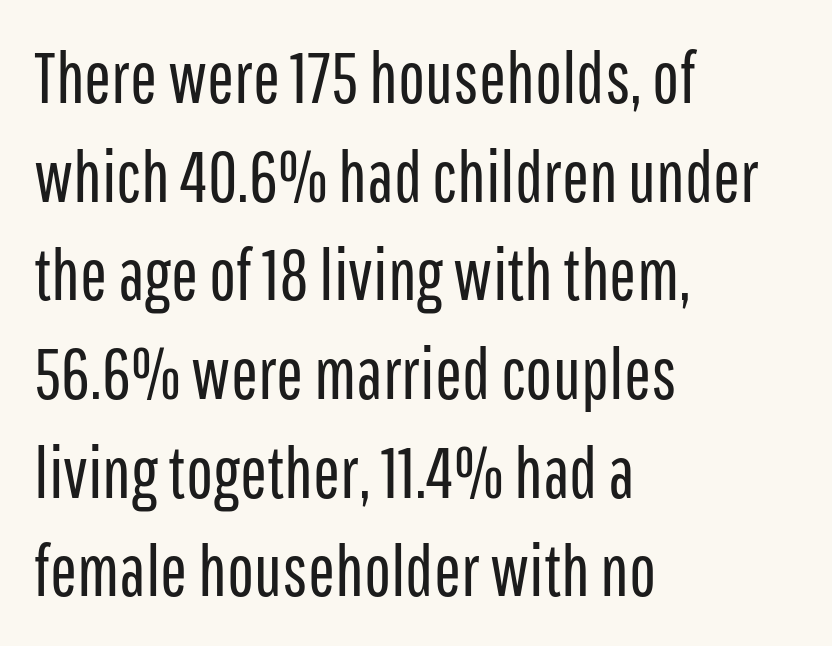
Q: Is the text bold? A: No.
Q: Is the text italic (slanted)? A: No, it is upright.
Q: Is the typeface a serif or a sans-serif typeface? A: Sans-serif.
Q: Is the text underlined? A: No.
Q: How is the paragraph aligned? A: Left-aligned.
Q: Is the spacing between letters normal or unusually wide? A: Normal.
Q: Is the spacing between lines tight, normal or loose? A: Normal.
Q: Width (condensed, normal, or wide)? A: Condensed.
Q: Stroke contrast? A: Low.
Q: x-height? A: Medium.
Q: Monospaced? A: No.
